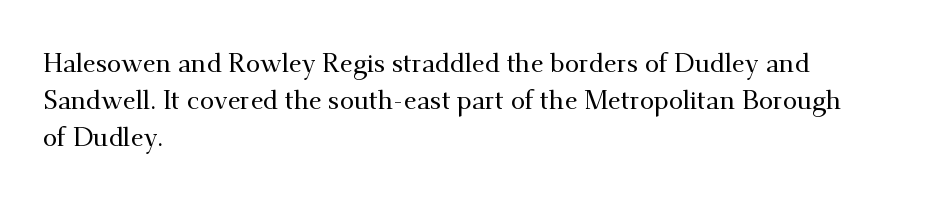
Q: Is the text italic (slanted)? A: No, it is upright.
Q: Is the text underlined? A: No.
Q: How is the paragraph aligned? A: Left-aligned.
Q: Is the spacing between letters normal or unusually wide? A: Normal.
Q: Is the spacing between lines tight, normal or loose? A: Normal.
